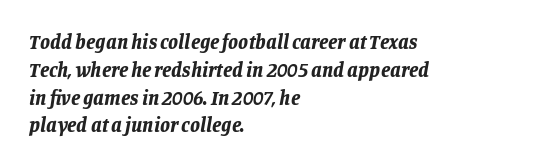
The image shows 20 px bold type, italic (leaning right); set left-aligned, normal line spacing (1.39x), normal letter spacing, not underlined.
